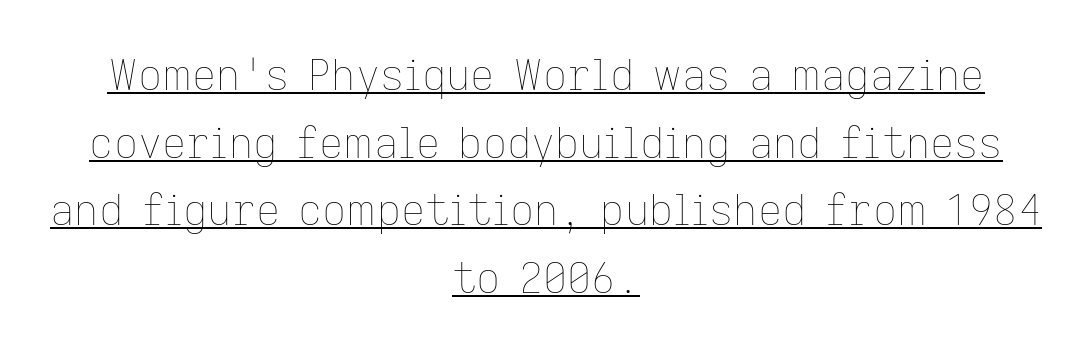
The glyphs are accompanied by a horizontal stroke just below them. It's the straight-up-and-down kind of type. Weight: in the light-to-regular range. Successive baselines arrive at the customary interval. The paragraph has two soft edges and a firm central axis. Nobody touched the tracking dial on this one.
